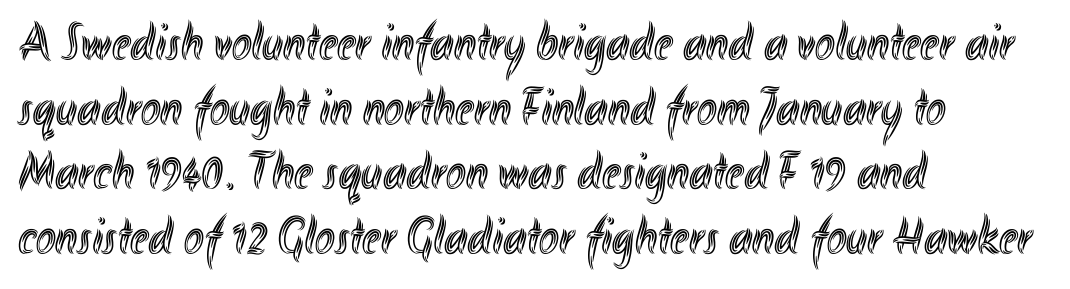
{"width": "condensed", "x_height": "small", "monospaced": "no", "underline": "no", "align": "left", "line_spacing_ratio": 1.22, "letter_spacing": "normal", "letter_spacing_em": 0.0, "glyph_px": 53}
